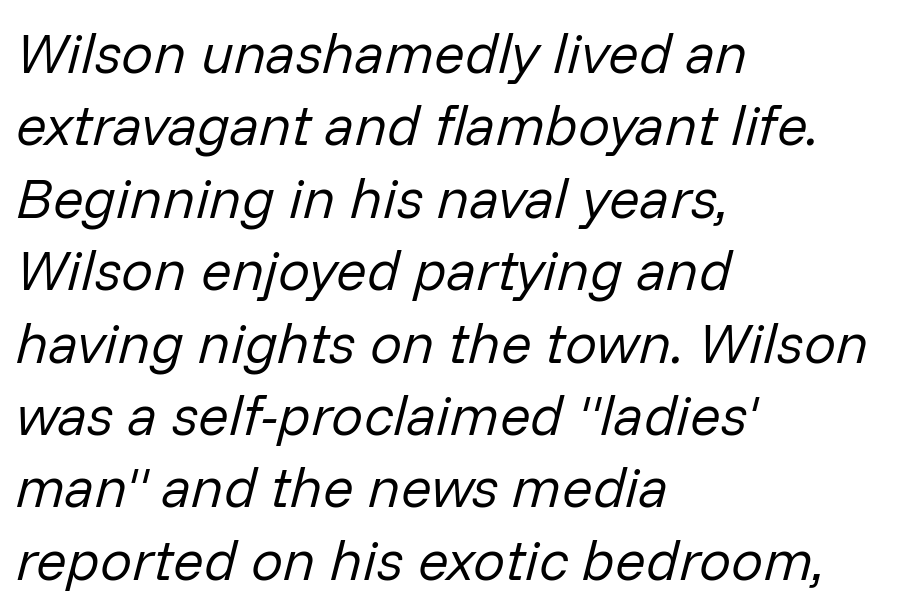
The baseline area is clear. A normal amount of white space separates one row of letters from the next. A typesetter would call this proportional, since set widths differ per character. The face used here has a pronounced slope to its letters. Casual observation: everything's shoved over to the left.
